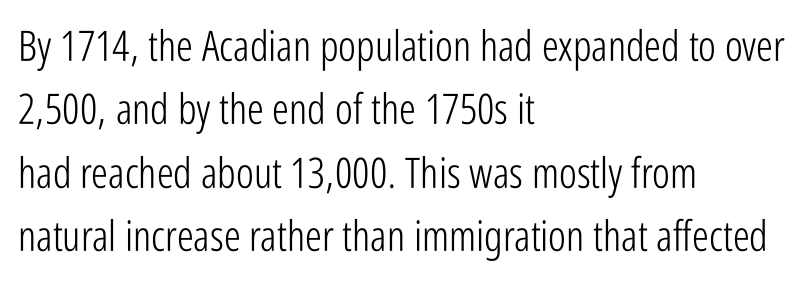
This reads as an unemphasized weight, regular at the heaviest. Line beginnings align vertically; line endings do not. The designer went with a sans here, leaving each stem footless. When letters stand straight like this, we call the style roman or upright. Does the leading feel generous? No, just average.
